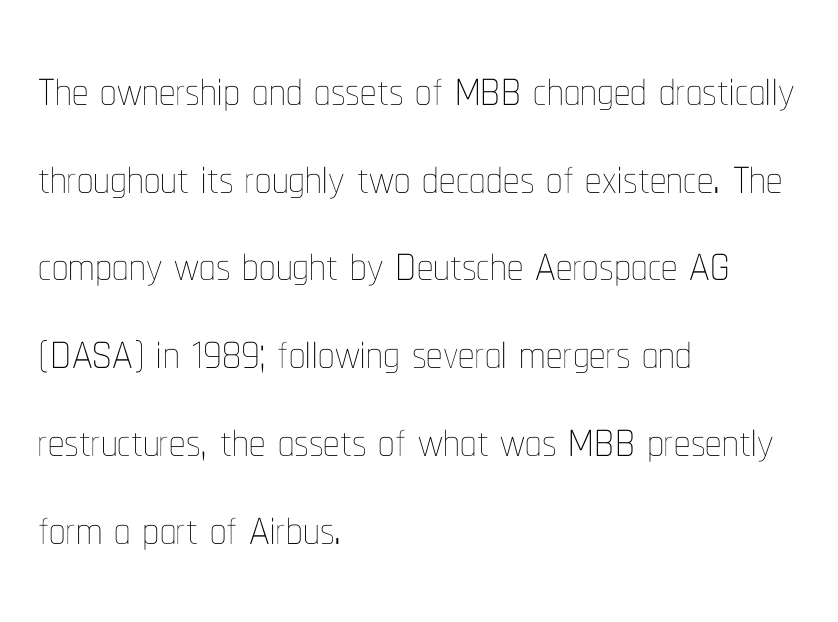
Q: Is the text bold? A: No.
Q: Is the text italic (slanted)? A: No, it is upright.
Q: Is the text underlined? A: No.
Q: How is the paragraph aligned? A: Left-aligned.
Q: Is the spacing between letters normal or unusually wide? A: Normal.
Q: Is the spacing between lines tight, normal or loose? A: Normal.
Q: Width (condensed, normal, or wide)? A: Condensed.
Q: Stroke contrast? A: Low.
Q: x-height? A: Medium.
Q: Monospaced? A: No.
